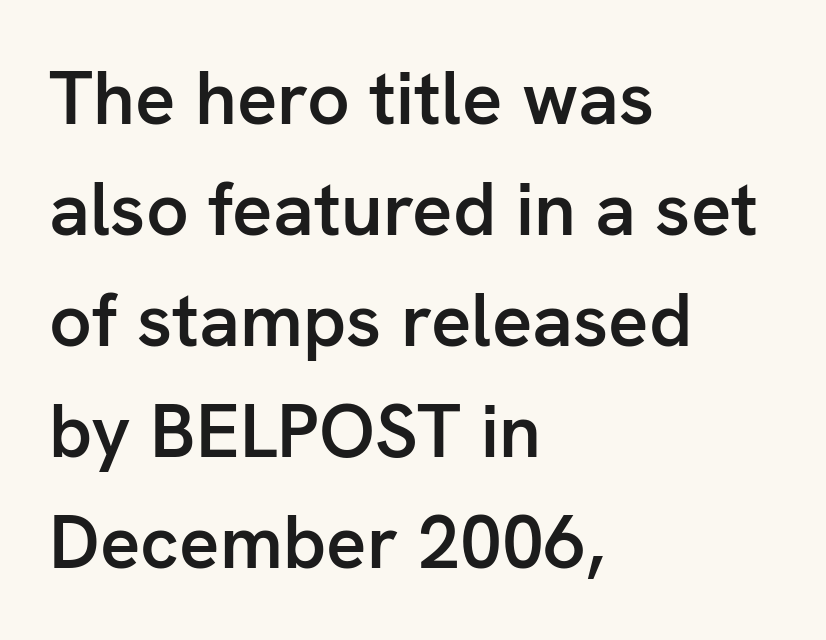
The image shows 75 px semibold sans-serif type, upright; set left-aligned, normal line spacing (1.48x), normal letter spacing, not underlined; low stroke contrast and a medium x-height.
